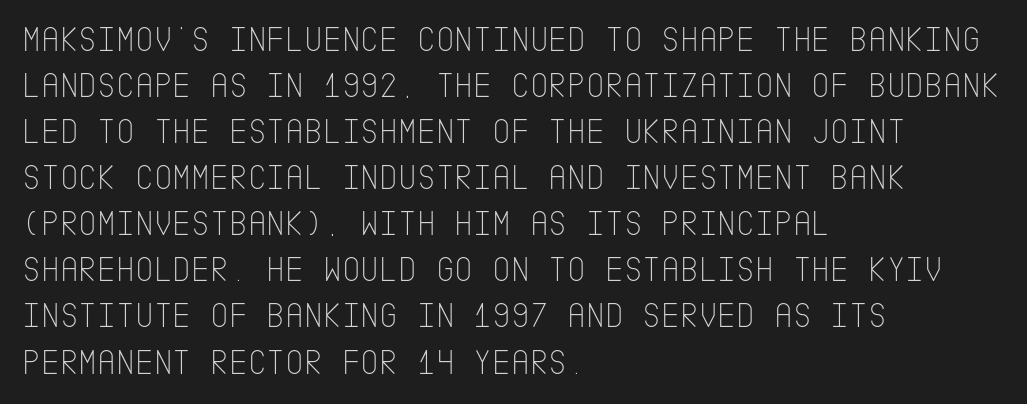
Successive baselines arrive at the customary interval. Look at the bottom of the vertical strokes: they stop flat, with no serifs. Horizontal alignment here is leftward, the default for most running prose. The font's upright variant was chosen for this text. Bare-footed words on every line. The line texture is even and compact thanks to regular tracking.
